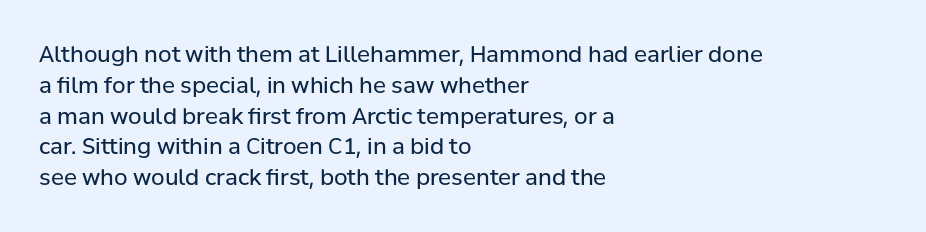
Summary of vertical rhythm: regular, with standard interline spacing. Short note: letters normally spaced. The font's upright variant was chosen for this text. Casual observation: everything's shoved over to the left.
